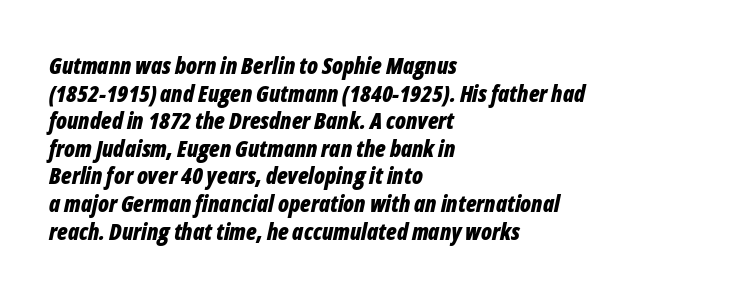
Q: Is the text bold? A: Yes.
Q: Is the text italic (slanted)? A: Yes, it leans right by about 12 degrees.
Q: Is the text underlined? A: No.
Q: How is the paragraph aligned? A: Left-aligned.
Q: Is the spacing between letters normal or unusually wide? A: Normal.
